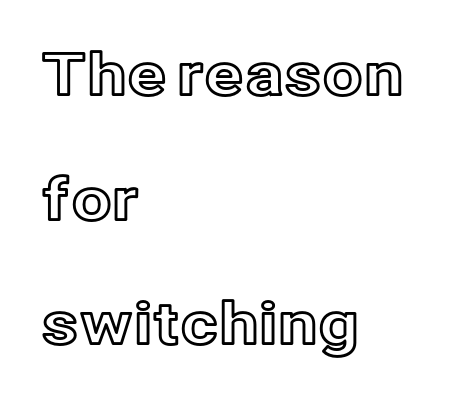
Any mark beneath the type? The region is blank. These lines are set flush left with a ragged right edge. The letters sit at their default tracking, neither squeezed nor spread. This sample has the flowing, uneven cadence of proportional lettering. You can tell it's not italic because the verticals are truly vertical. This block would shrink considerably if given ordinary leading; it's expanded now.
